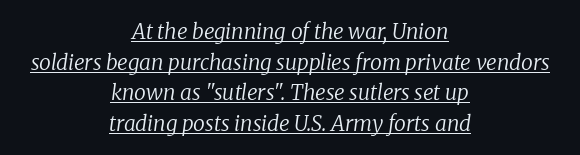
Q: Is the text bold? A: No.
Q: Is the text italic (slanted)? A: Yes, it leans right by about 8 degrees.
Q: Is the text underlined? A: Yes.
Q: How is the paragraph aligned? A: Centered.
Q: Is the spacing between letters normal or unusually wide? A: Normal.
Q: Is the spacing between lines tight, normal or loose? A: Normal.
